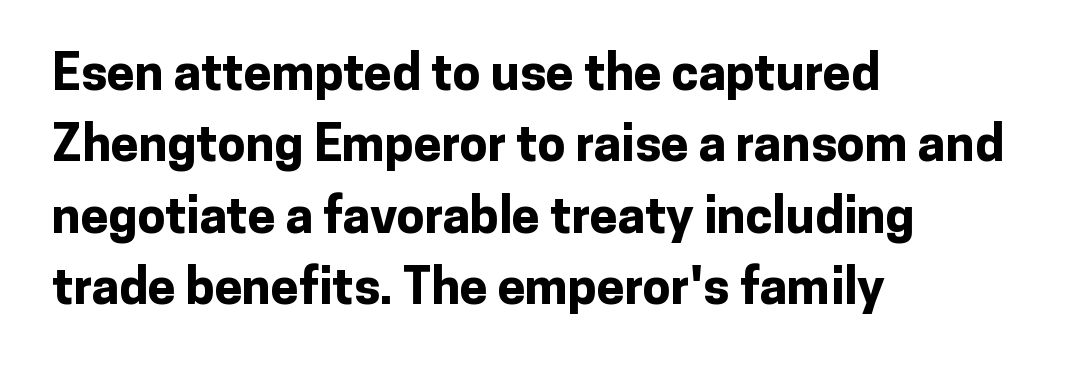
Q: Is the text bold? A: Yes.
Q: Is the text italic (slanted)? A: No, it is upright.
Q: Is the typeface a serif or a sans-serif typeface? A: Sans-serif.
Q: Is the text underlined? A: No.
Q: How is the paragraph aligned? A: Left-aligned.
Q: Is the spacing between letters normal or unusually wide? A: Normal.
Q: Is the spacing between lines tight, normal or loose? A: Normal.
Q: Width (condensed, normal, or wide)? A: Normal.
Q: Stroke contrast? A: Low.
Q: x-height? A: Medium.
Q: Monospaced? A: No.
